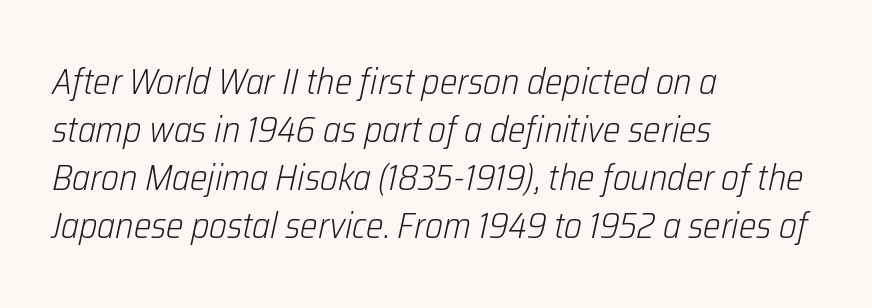
Students, observe: this is what conventionally led text looks like. The setting favours the left margin, as ordinary paragraphs usually do. Here the designer chose a conventional face with non-uniform glyph widths. The lettering tilts uniformly, giving the passage an italic look.
